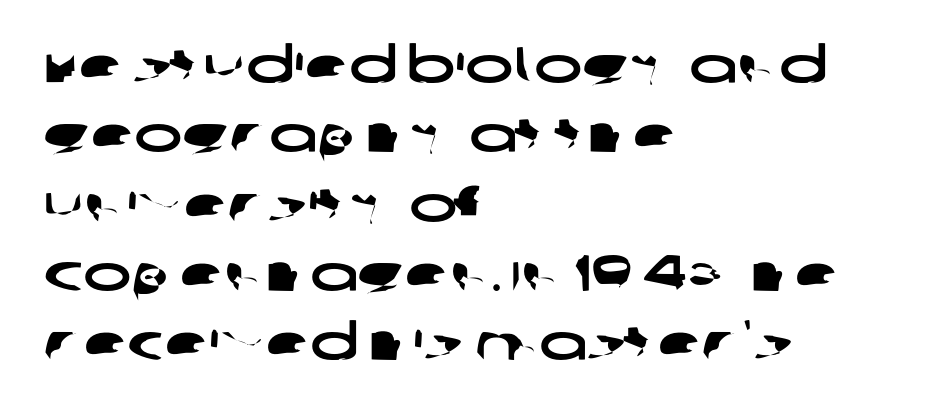
Regarding serifs, this sample does without them. Nobody touched the tracking dial on this one. Quick note: interline space is typical. The strip under each line holds only bare page. Typeset ragged right — the left edge is the straight one. Is this a fixed-width face? No — the glyphs have proportional, varying widths.
